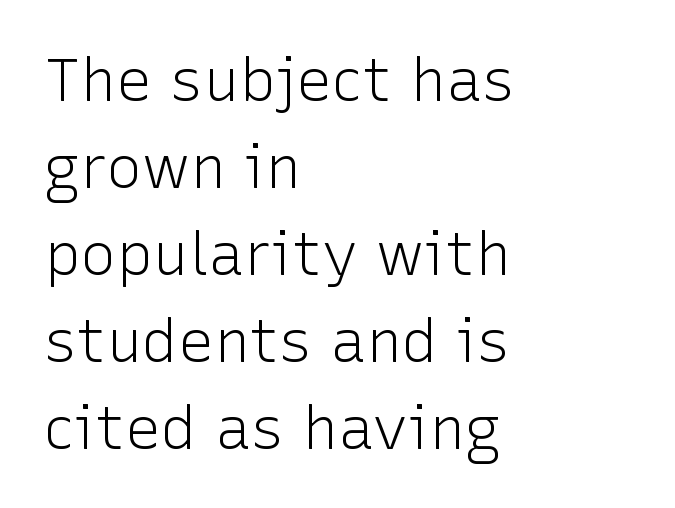
The image shows 60 px light sans-serif type, upright; set left-aligned, normal line spacing (1.45x), normal letter spacing, not underlined; low stroke contrast and a medium x-height.
